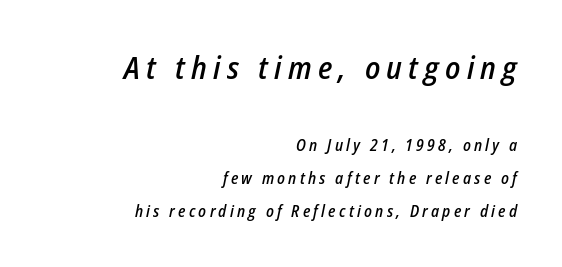
Q: Is the text bold? A: Semi-bold.
Q: Is the text italic (slanted)? A: Yes, it leans right by about 12 degrees.
Q: Is the text underlined? A: No.
Q: How is the paragraph aligned? A: Right-aligned.
Q: Is the spacing between letters normal or unusually wide? A: Unusually wide.
Q: Is the spacing between lines tight, normal or loose? A: Loose.
Q: Which block of text is set in a larger size, the first (top) or the second (bottom)? A: The first (top) one.
Q: Width (condensed, normal, or wide)? A: Condensed.
Q: Stroke contrast? A: Low.
Q: x-height? A: Medium.
Q: Monospaced? A: No.
